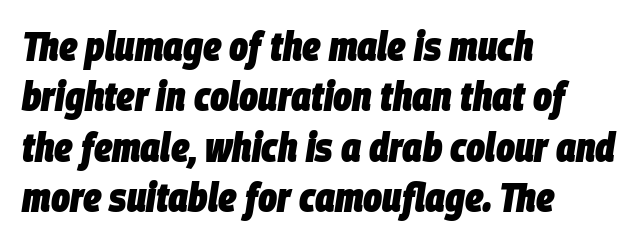
Q: Is the text bold? A: Yes.
Q: Is the text italic (slanted)? A: Yes, it leans right by about 9 degrees.
Q: Is the text underlined? A: No.
Q: How is the paragraph aligned? A: Left-aligned.
Q: Is the spacing between letters normal or unusually wide? A: Normal.
Q: Is the spacing between lines tight, normal or loose? A: Normal.
Q: Width (condensed, normal, or wide)? A: Condensed.
Q: Stroke contrast? A: Low.
Q: x-height? A: Large.
Q: Monospaced? A: No.
